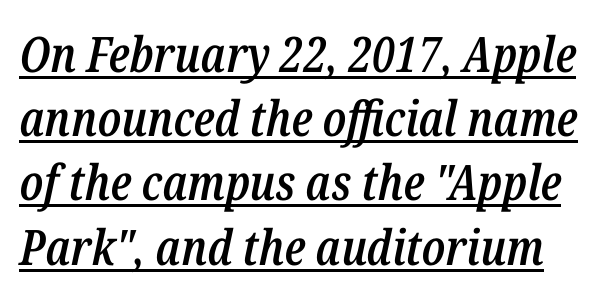
You could not count columns in this text — the font is proportionally spaced. This rendering leaves character spacing at its baseline value. The characters look somewhat weighty, a semibold short of true bold. Style check: oblique.
